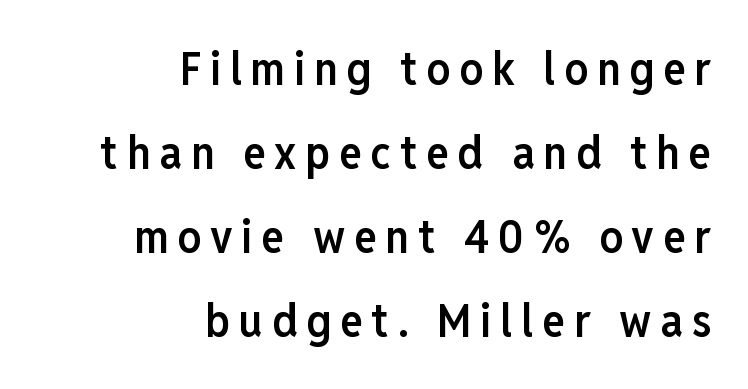
The image shows 47 px semibold, condensed sans-serif type, upright; set right-aligned, line spacing 1.79x, not underlined; low stroke contrast and a medium x-height.
